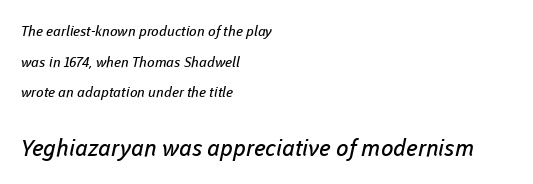
{"bold": "no", "underline": "no", "align": "left", "line_spacing": "loose", "line_spacing_ratio": 2.18, "letter_spacing": "normal", "letter_spacing_em": 0.0, "larger_block": "second", "size_ratio": 1.64, "glyph_px": 23}
